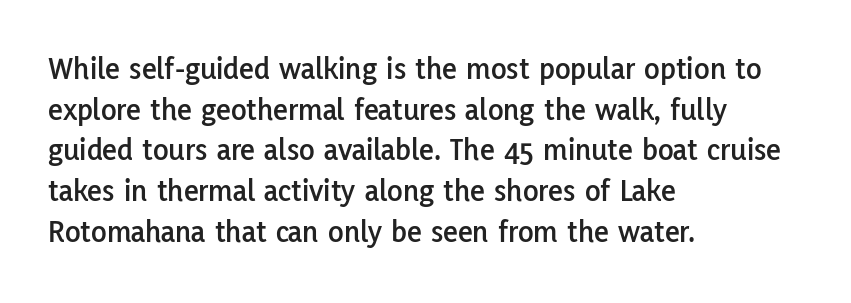
The image shows 32 px sans-serif type, upright; set left-aligned, normal line spacing (1.27x), normal letter spacing, not underlined; low stroke contrast and a medium x-height.
